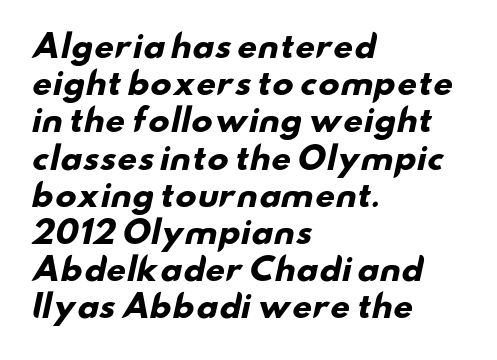
Set as a true bold cut, around the 700 mark. These lines are set flush left with a ragged right edge. Letterform terminals end flat and unadorned throughout the passage. Each word holds together tightly as a unit, with standard inter-letter gaps. Proportional: the letters do not fall into vertical columns. This rendering features lettering with no underline.
